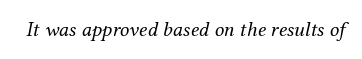
Each word holds together tightly as a unit, with standard inter-letter gaps. Style check: oblique. Lines of text with bare space underneath. Heaviness? Minimal to ordinary, like unemphasized prose.
